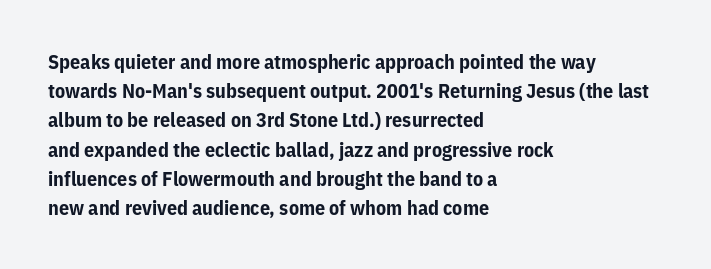
The image shows 20 px bold type, upright; set left-aligned, normal line spacing (1.46x), normal letter spacing, not underlined.
